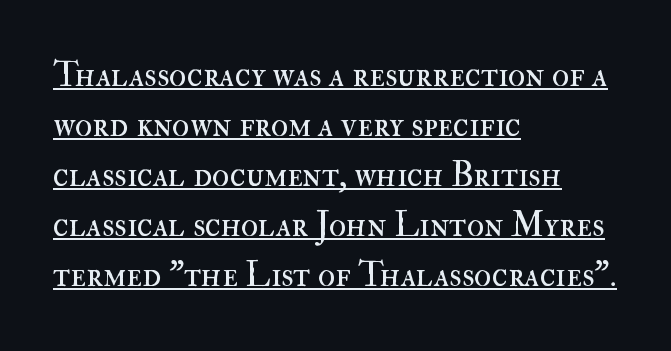
{"italic": "no", "bold": "no", "weight": "regular", "width": "normal", "stroke_contrast": "high", "x_height": "small", "monospaced": "no", "underline": "yes", "align": "left", "line_spacing": "normal", "line_spacing_ratio": 1.43, "letter_spacing": "normal", "letter_spacing_em": 0.0, "glyph_px": 35}
